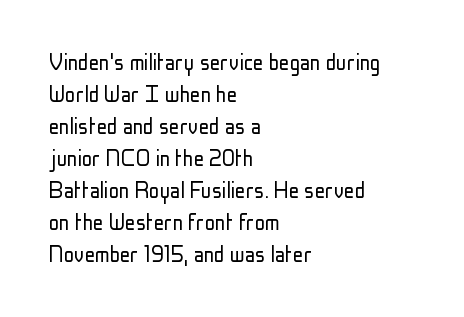
The image shows 26 px text type, upright; set left-aligned, line spacing 1.23x, normal letter spacing, not underlined.
